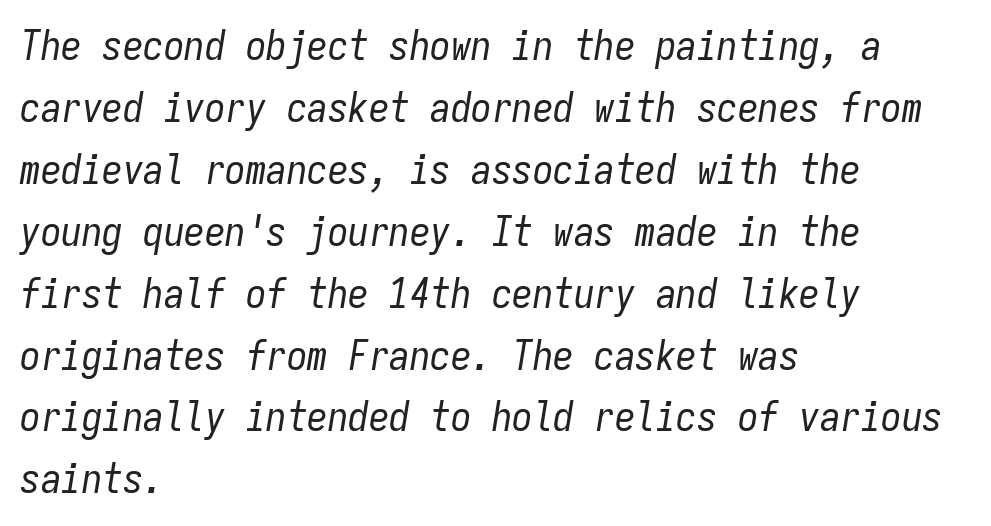
Horizontal bands of white between lines are of average thickness. These lines are set flush left with a ragged right edge. The face used here is monospaced, like something from a code editor. The letters sit at their default tracking, neither squeezed nor spread. Descender tails drop into unmarked territory.
